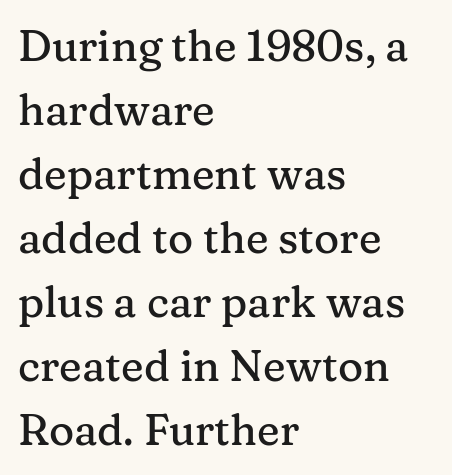
The zone under the glyphs is completely vacant. What kind of face is this? One with serifs. Proportional: the letters do not fall into vertical columns. Compared with typical paragraphs, the rows here are spaced about the same.
